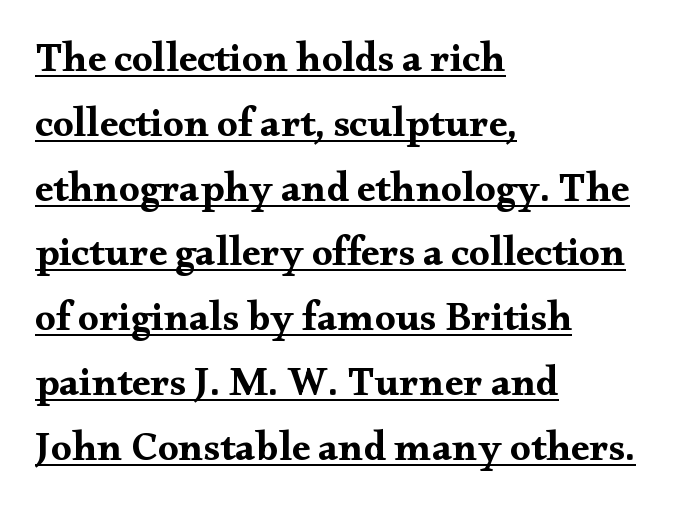
Notice how the passage keeps a crisp vertical edge on the left only. You could not count columns in this text — the font is proportionally spaced. The sample's only ornament is a line tracing under the words. Nobody touched the tracking dial on this one. If you measured baseline to baseline, you'd find a middling distance. When letters stand straight like this, we call the style roman or upright.
